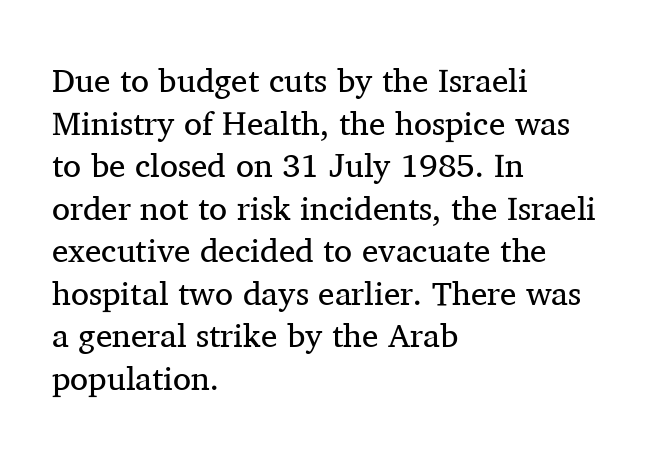
No heavy texture on the line: the type isn't bold. The compositor pushed each line to the left boundary. Does the lettering tilt? It doesn't — this is upright. Unmarked baselines from the first word to the last. There is no visible air inserted between adjacent glyphs.
